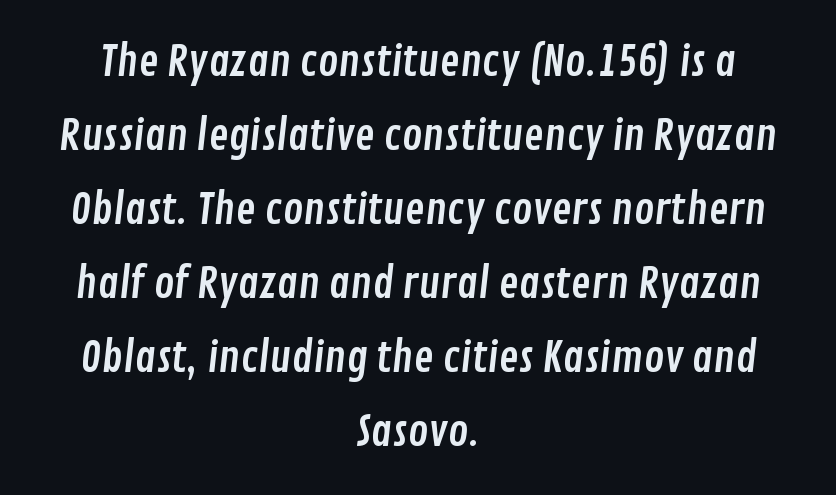
A student would call this center alignment; a typographer would say set centered. The rendering uses natural spacing where letterforms have individual widths. Lines of text with bare space underneath. The font family rendered here belongs to the sans-serif group.
